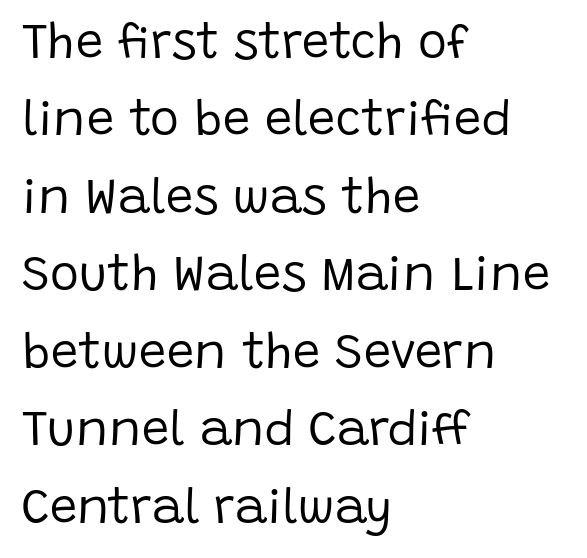
{"serif": "no", "italic": "no", "bold": "no", "weight": "regular", "width": "normal", "stroke_contrast": "low", "x_height": "large", "monospaced": "no", "underline": "no", "align": "left", "line_spacing": "normal", "line_spacing_ratio": 1.58, "letter_spacing": "normal", "letter_spacing_em": 0.0, "glyph_px": 49}
